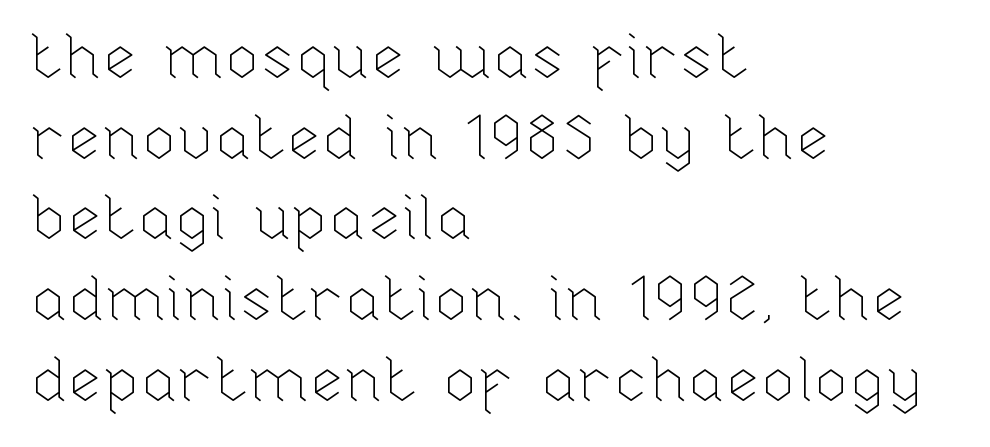
The image shows 63 px thin type, upright; set left-aligned, normal line spacing (1.28x), normal letter spacing, not underlined; low stroke contrast and a medium x-height.
